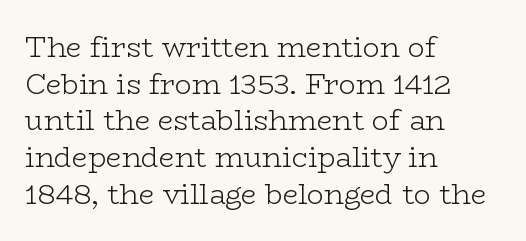
{"serif": "yes", "italic": "no", "bold": "no", "weight": "light", "width": "wide", "stroke_contrast": "low", "x_height": "medium", "monospaced": "no", "underline": "no", "align": "left", "line_spacing": "normal", "line_spacing_ratio": 1.31, "letter_spacing": "normal", "letter_spacing_em": 0.0, "glyph_px": 28}
